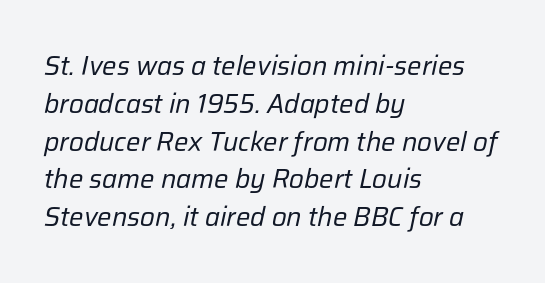
The image shows 27 px text type, italic (leaning right); set left-aligned, normal line spacing (1.4x), normal letter spacing, not underlined.
